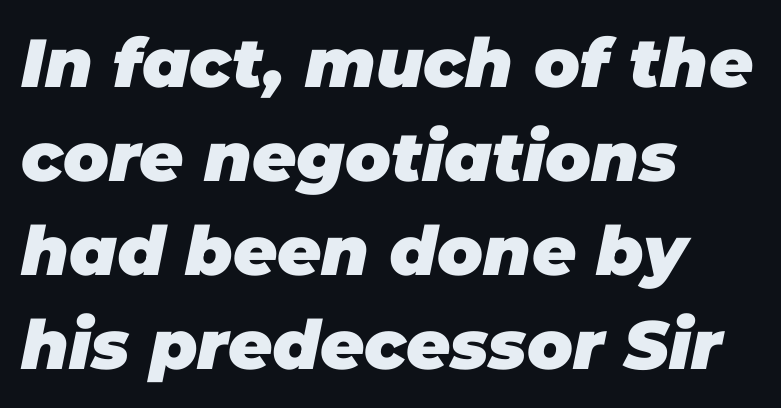
The rendering uses natural spacing where letterforms have individual widths. The text block is weighted toward the left margin, trailing off unevenly rightward. Evenly set lines give the paragraph a standard silhouette. Compared with ordinary roman type, these characters are visibly tilted. Strong, thick strokes mark this as bold type.
